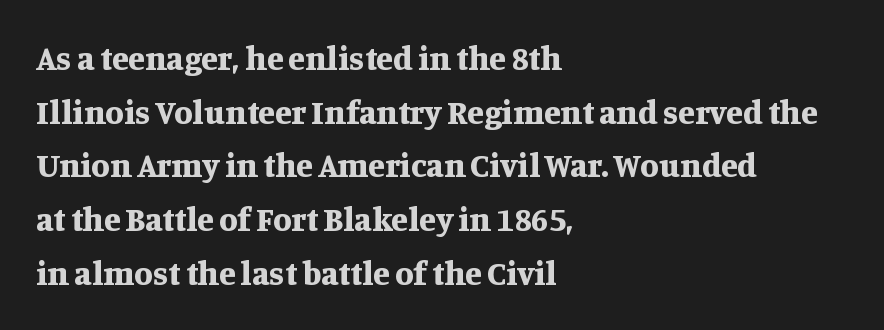
Q: Is the text bold? A: Yes.
Q: Is the text italic (slanted)? A: No, it is upright.
Q: Is the typeface a serif or a sans-serif typeface? A: Serif.
Q: Is the text underlined? A: No.
Q: How is the paragraph aligned? A: Left-aligned.
Q: Is the spacing between letters normal or unusually wide? A: Normal.
Q: Is the spacing between lines tight, normal or loose? A: Normal.
Q: Width (condensed, normal, or wide)? A: Normal.
Q: Stroke contrast? A: Medium.
Q: x-height? A: Large.
Q: Monospaced? A: No.
